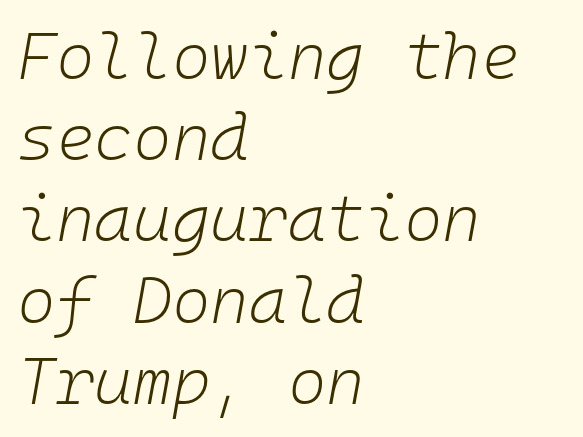
{"italic": "yes", "lean": "right", "slant_degrees": 10, "bold": "no", "weight": "light", "width": "normal", "stroke_contrast": "low", "x_height": "medium", "monospaced": "yes", "underline": "no", "align": "left", "line_spacing_ratio": 1.23, "letter_spacing": "normal", "letter_spacing_em": 0.0, "glyph_px": 66}
